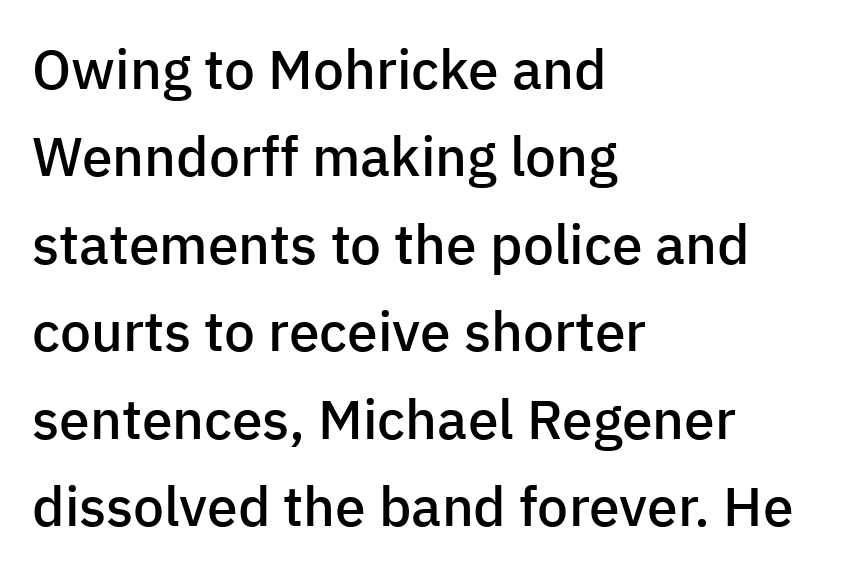
The image shows 55 px semibold sans-serif type, upright; set left-aligned, normal line spacing (1.59x), normal letter spacing, not underlined; low stroke contrast and a medium x-height.
